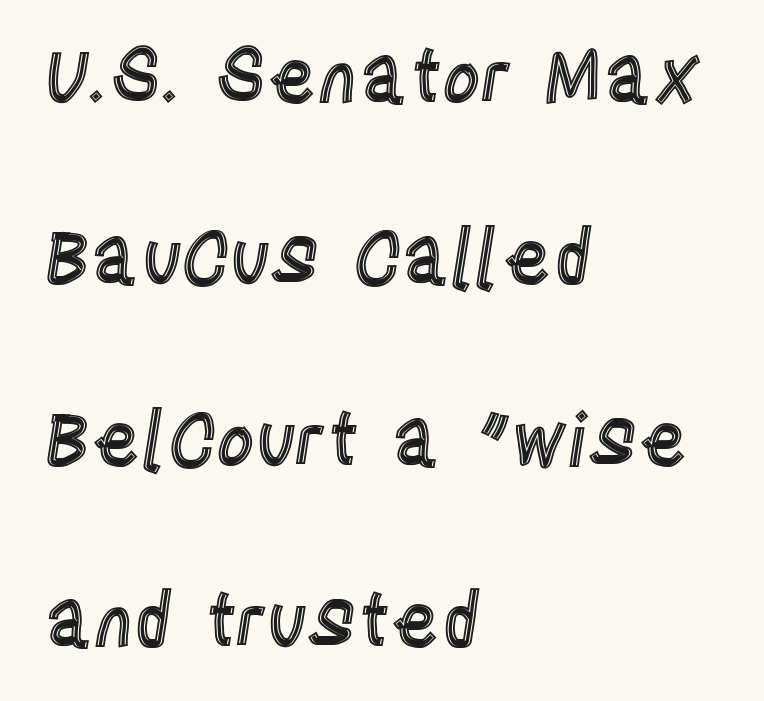
Looks like regular typesetting: each glyph gets only the width it needs. No extra tracking has been applied to these lines. A great deal of white space separates one row of letters from the next. Letters rest on an invisible, unmarked baseline.
